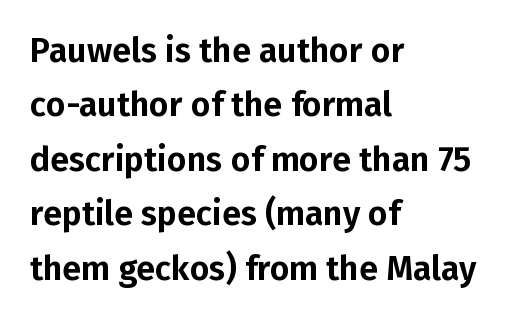
{"serif": "no", "italic": "no", "width": "normal", "stroke_contrast": "low", "x_height": "medium", "monospaced": "no", "underline": "no", "align": "left", "line_spacing": "normal", "line_spacing_ratio": 1.6, "letter_spacing": "normal", "letter_spacing_em": 0.0, "glyph_px": 34}
